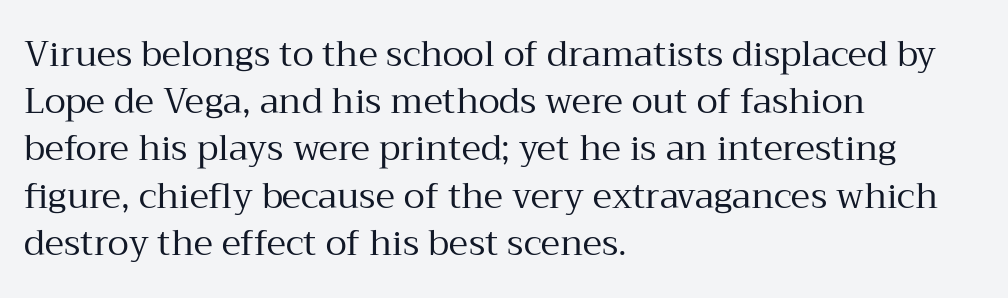
Q: Is the text bold? A: No.
Q: Is the text italic (slanted)? A: No, it is upright.
Q: Is the typeface a serif or a sans-serif typeface? A: Serif.
Q: Is the text underlined? A: No.
Q: How is the paragraph aligned? A: Left-aligned.
Q: Is the spacing between letters normal or unusually wide? A: Normal.
Q: Is the spacing between lines tight, normal or loose? A: Normal.
Q: Width (condensed, normal, or wide)? A: Normal.
Q: Stroke contrast? A: Medium.
Q: x-height? A: Medium.
Q: Monospaced? A: No.
